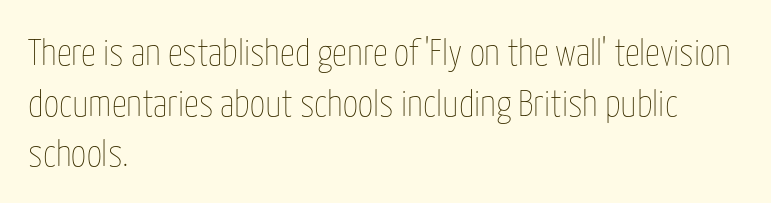
Q: Is the text bold? A: No.
Q: Is the text italic (slanted)? A: No, it is upright.
Q: Is the text underlined? A: No.
Q: How is the paragraph aligned? A: Left-aligned.
Q: Is the spacing between letters normal or unusually wide? A: Normal.
Q: Is the spacing between lines tight, normal or loose? A: Normal.
Q: Width (condensed, normal, or wide)? A: Condensed.
Q: Stroke contrast? A: Low.
Q: x-height? A: Medium.
Q: Monospaced? A: No.
